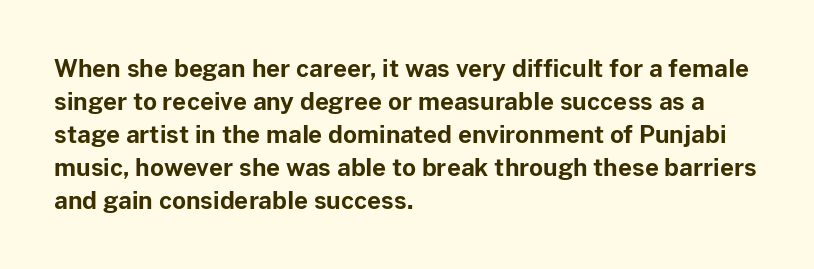
{"italic": "no", "bold": "yes", "underline": "no", "align": "left", "line_spacing": "normal", "line_spacing_ratio": 1.37, "letter_spacing": "normal", "letter_spacing_em": 0.0, "glyph_px": 24}
